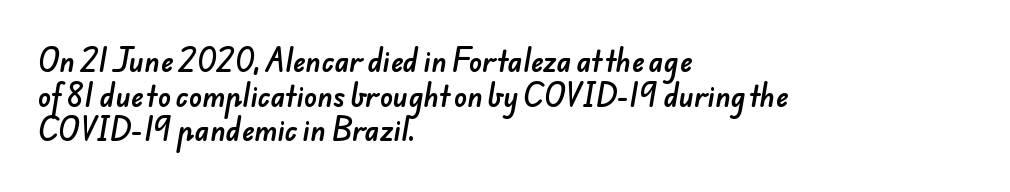
{"underline": "no", "align": "left", "line_spacing": "normal", "line_spacing_ratio": 1.28, "letter_spacing": "normal", "letter_spacing_em": 0.0, "glyph_px": 27}
